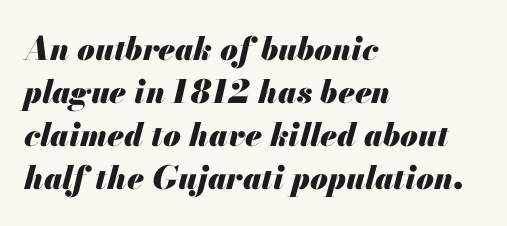
{"italic": "yes", "lean": "right", "slant_degrees": 13, "bold": "yes", "weight": "heavy", "width": "normal", "stroke_contrast": "medium", "x_height": "small", "monospaced": "no", "underline": "no", "align": "left", "line_spacing": "normal", "line_spacing_ratio": 1.34, "letter_spacing": "normal", "letter_spacing_em": 0.0, "glyph_px": 32}
